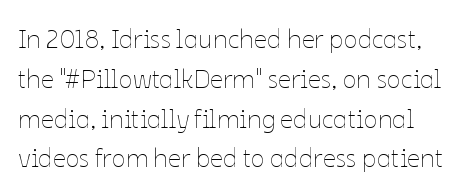
{"italic": "no", "bold": "no", "underline": "no", "line_spacing": "normal", "line_spacing_ratio": 1.53, "letter_spacing": "normal", "letter_spacing_em": 0.0, "glyph_px": 26}
